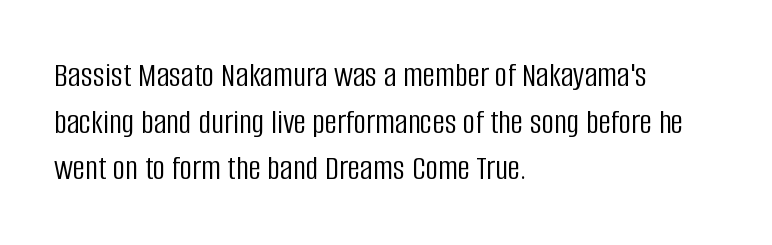
{"serif": "no", "italic": "no", "bold": "no", "weight": "light", "width": "condensed", "stroke_contrast": "low", "x_height": "large", "monospaced": "no", "underline": "no", "align": "left", "line_spacing": "normal", "line_spacing_ratio": 1.33, "letter_spacing": "normal", "letter_spacing_em": 0.0, "glyph_px": 35}
